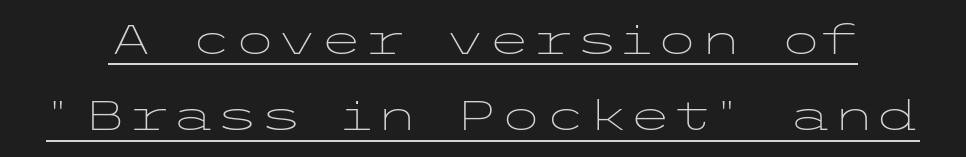
The image shows 40 px light, wide sans-serif type, upright; set loose line spacing (1.91x), normal letter spacing, underlined; low stroke contrast and a medium x-height.
